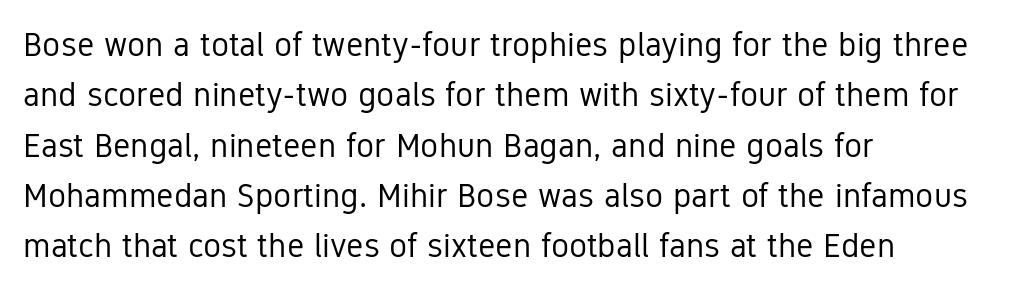
The image shows 34 px regular-weight, condensed sans-serif type, upright; set left-aligned, normal line spacing (1.48x), normal letter spacing, not underlined; low stroke contrast and a medium x-height.
